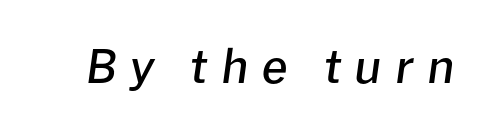
Q: Is the text bold? A: Semi-bold.
Q: Is the text italic (slanted)? A: Yes, it leans right by about 8 degrees.
Q: Is the text underlined? A: No.
Q: Is the spacing between letters normal or unusually wide? A: Unusually wide.
Q: Width (condensed, normal, or wide)? A: Normal.
Q: Stroke contrast? A: Low.
Q: x-height? A: Medium.
Q: Monospaced? A: No.
